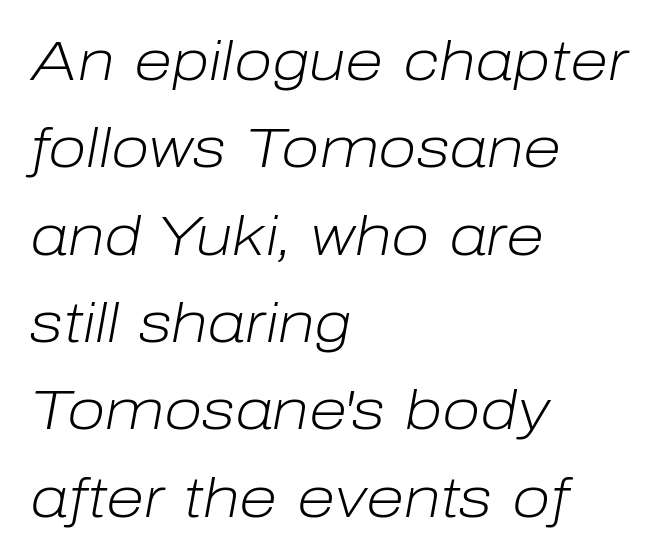
Q: Is the text bold? A: No.
Q: Is the text italic (slanted)? A: Yes, it leans right by about 10 degrees.
Q: Is the text underlined? A: No.
Q: How is the paragraph aligned? A: Left-aligned.
Q: Is the spacing between letters normal or unusually wide? A: Normal.
Q: Is the spacing between lines tight, normal or loose? A: Normal.
Q: Width (condensed, normal, or wide)? A: Normal.
Q: Stroke contrast? A: Low.
Q: x-height? A: Medium.
Q: Monospaced? A: No.
